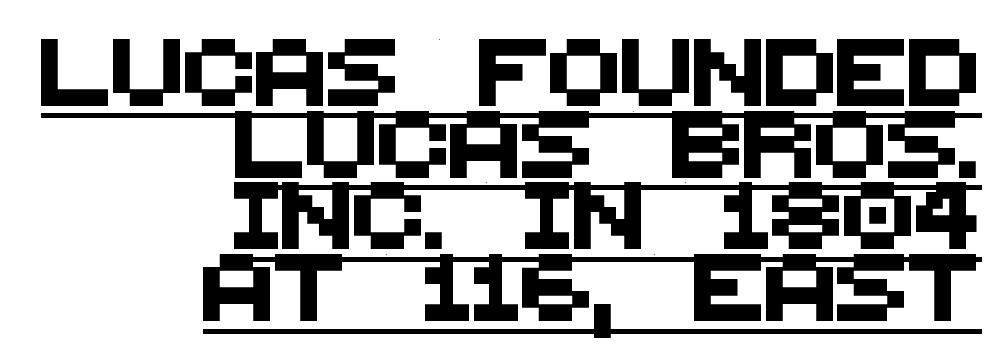
{"serif": "no", "width": "normal", "stroke_contrast": "medium", "x_height": "large", "monospaced": "no", "underline": "yes", "align": "right", "line_spacing": "tight", "line_spacing_ratio": 1.07, "letter_spacing": "normal", "letter_spacing_em": 0.0, "glyph_px": 67}
